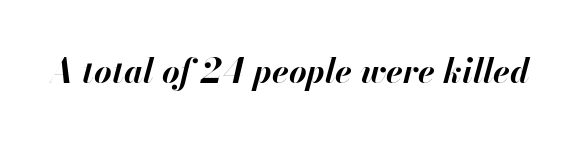
Q: Is the text bold? A: Yes.
Q: Is the text italic (slanted)? A: Yes, it leans right by about 13 degrees.
Q: Is the text underlined? A: No.
Q: Is the spacing between letters normal or unusually wide? A: Normal.
Q: Width (condensed, normal, or wide)? A: Normal.
Q: Stroke contrast? A: High.
Q: x-height? A: Small.
Q: Monospaced? A: No.
